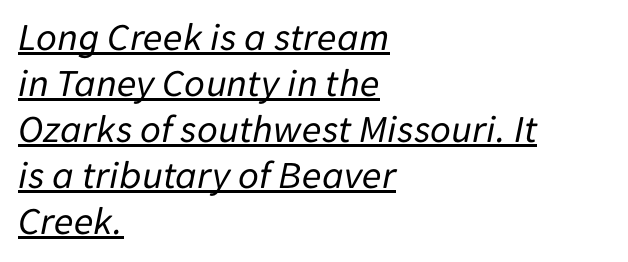
The image shows 40 px regular-weight type, italic (leaning right); set left-aligned, tight line spacing (1.15x), normal letter spacing, underlined; low stroke contrast and a medium x-height.
